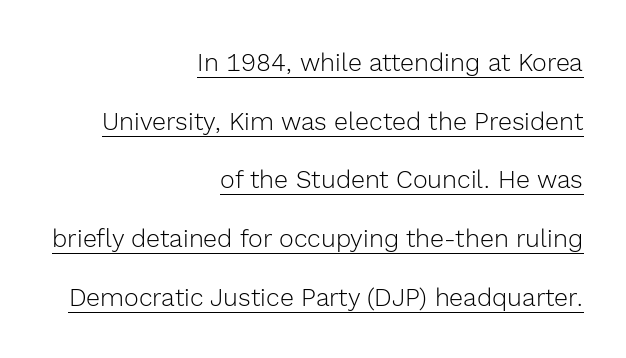
Q: Is the text bold? A: No.
Q: Is the text italic (slanted)? A: No, it is upright.
Q: Is the text underlined? A: Yes.
Q: How is the paragraph aligned? A: Right-aligned.
Q: Is the spacing between letters normal or unusually wide? A: Normal.
Q: Is the spacing between lines tight, normal or loose? A: Loose.
